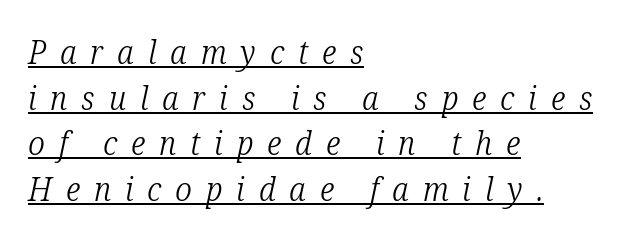
{"serif": "yes", "italic": "yes", "lean": "right", "slant_degrees": 12, "bold": "no", "weight": "light", "width": "condensed", "stroke_contrast": "low", "x_height": "medium", "monospaced": "no", "underline": "yes", "align": "left", "line_spacing": "normal", "line_spacing_ratio": 1.38, "letter_spacing": "wide", "letter_spacing_em": 0.42, "glyph_px": 33}
